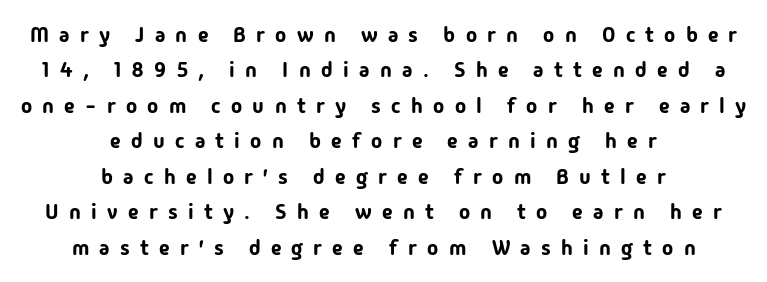
Whoever set this chose a conventional vertical rhythm. Ascenders rise straight up at ninety degrees. Alignment: centered. Is the letter spacing exaggerated? Yes — the characters are pushed far apart. The space beneath each line is pristine and unruled.
